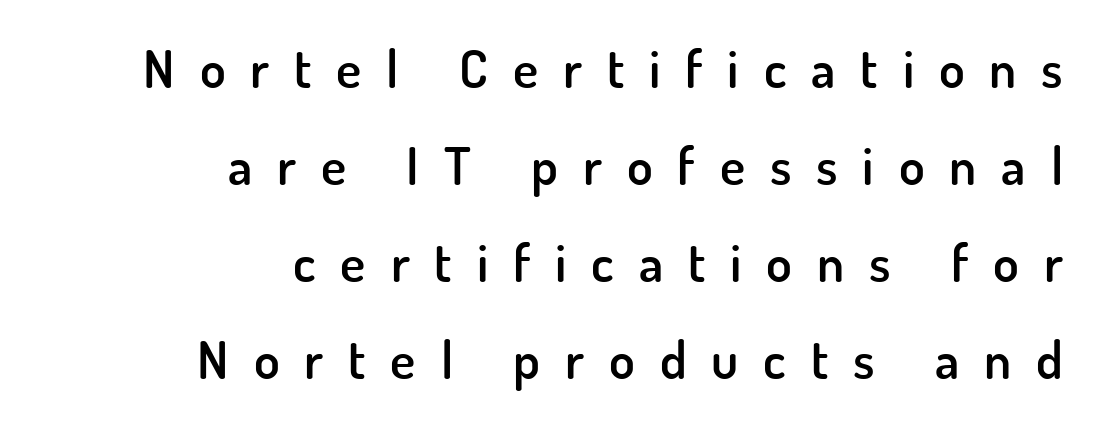
{"serif": "no", "italic": "no", "bold": "semi", "weight": "semibold", "width": "normal", "stroke_contrast": "low", "x_height": "small", "monospaced": "no", "underline": "no", "align": "right", "line_spacing_ratio": 1.83, "letter_spacing": "wide", "letter_spacing_em": 0.47, "glyph_px": 53}
